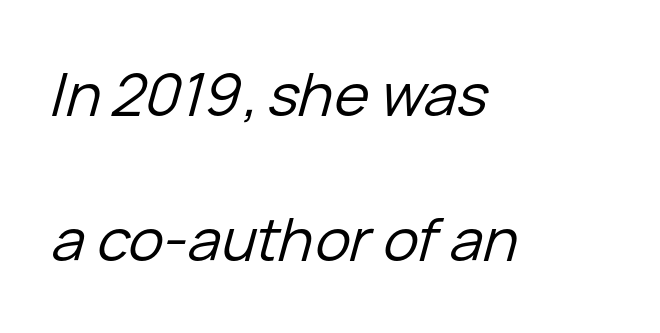
Compared with ordinary roman type, these characters are visibly tilted. The face looks like a standard text weight, possibly lighter. Descenders hang freely into open space. How are the letters spaced? Ordinarily, with no added tracking.
